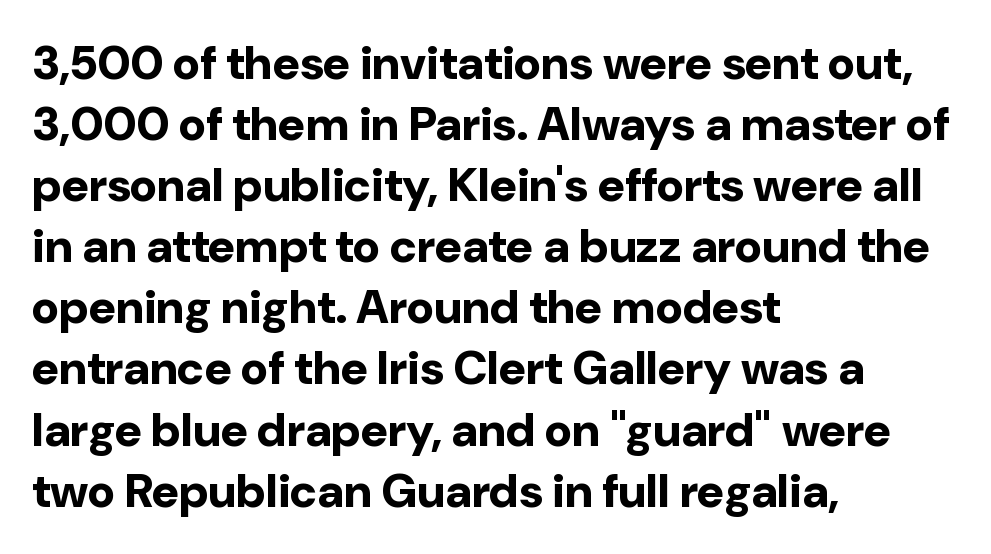
Is this a sans? Yes — the strokes have no serifs. The letters stand upright; this is a roman face. Character widths vary here, with narrow letters taking less room than wide ones. Casual observation: everything's shoved over to the left. Default kerning and tracking; the words read as compact shapes. The passage shown is not underscored anywhere.
